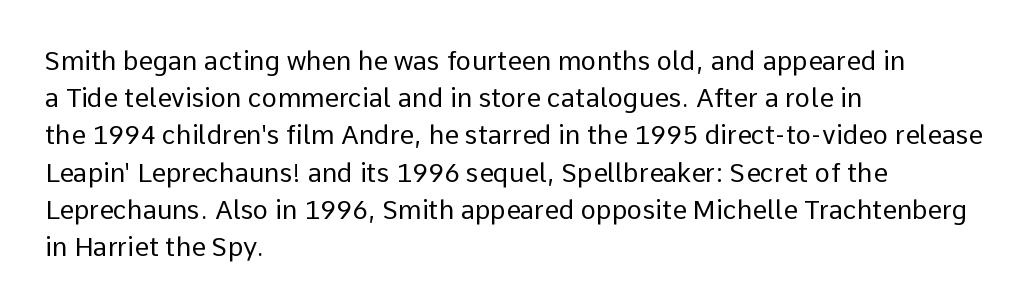
The rendering anchors every line to the left-hand side. A clean baseline with only descenders dipping below it. No chunkiness to these letters — they're not bold. Leading matches the norm, producing a regular column. Ascenders rise straight up at ninety degrees. Nobody touched the tracking dial on this one.
